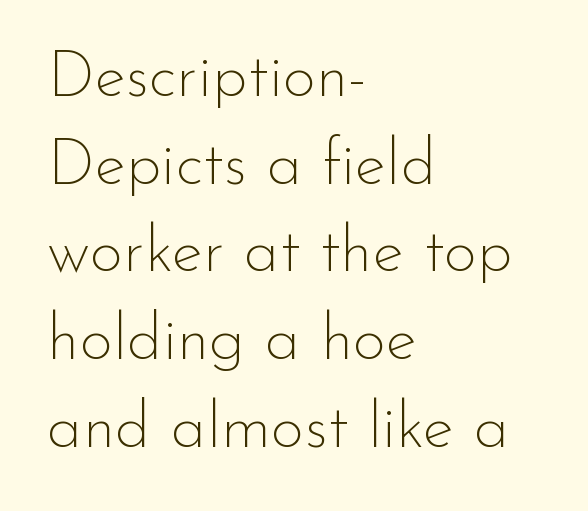
Quick note: not italic, upright. Is this a sans? Yes — the strokes have no serifs. Is this a fixed-width face? No — the glyphs have proportional, varying widths. The typesetting does not lean heavy: it is not bold. The strip under each line holds only bare page.
